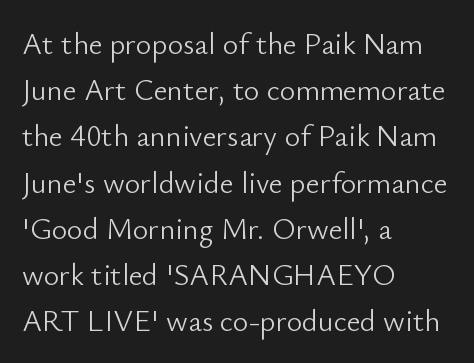
Q: Is the text bold? A: No.
Q: Is the text italic (slanted)? A: No, it is upright.
Q: Is the typeface a serif or a sans-serif typeface? A: Sans-serif.
Q: Is the text underlined? A: No.
Q: How is the paragraph aligned? A: Left-aligned.
Q: Is the spacing between letters normal or unusually wide? A: Normal.
Q: Is the spacing between lines tight, normal or loose? A: Normal.
Q: Width (condensed, normal, or wide)? A: Normal.
Q: Stroke contrast? A: Low.
Q: x-height? A: Small.
Q: Monospaced? A: No.
